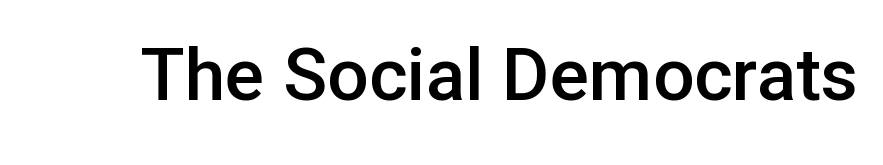
Q: Is the text bold? A: Semi-bold.
Q: Is the text italic (slanted)? A: No, it is upright.
Q: Is the typeface a serif or a sans-serif typeface? A: Sans-serif.
Q: Is the text underlined? A: No.
Q: Is the spacing between letters normal or unusually wide? A: Normal.
Q: Width (condensed, normal, or wide)? A: Normal.
Q: Stroke contrast? A: Low.
Q: x-height? A: Medium.
Q: Monospaced? A: No.
